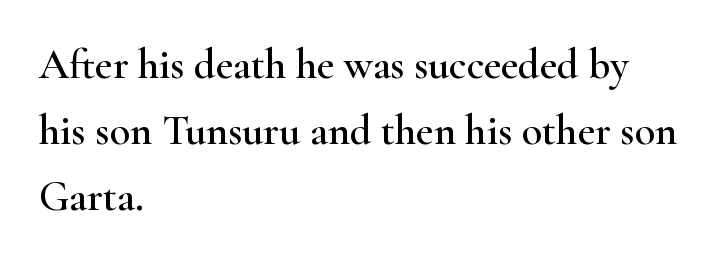
{"serif": "yes", "italic": "no", "width": "wide", "stroke_contrast": "high", "x_height": "small", "monospaced": "no", "underline": "no", "align": "left", "line_spacing": "normal", "line_spacing_ratio": 1.57, "letter_spacing": "normal", "letter_spacing_em": 0.0, "glyph_px": 42}
